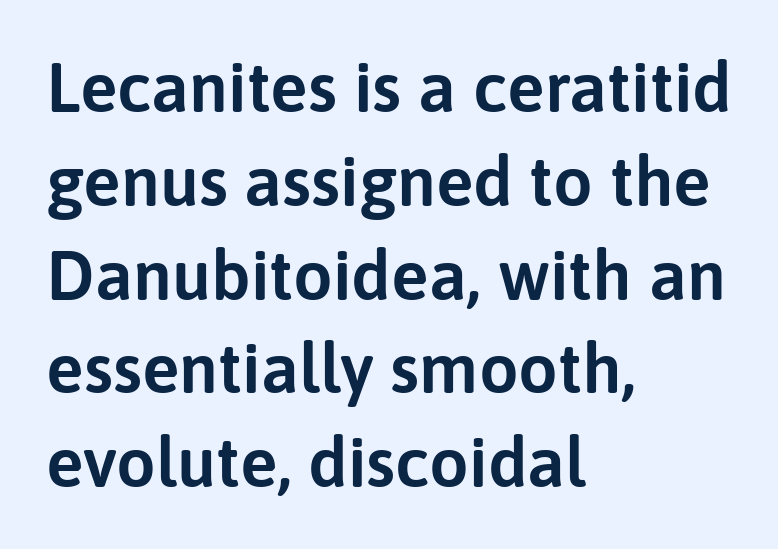
{"serif": "no", "italic": "no", "width": "normal", "stroke_contrast": "low", "x_height": "medium", "monospaced": "no", "underline": "no", "align": "left", "line_spacing": "normal", "line_spacing_ratio": 1.34, "letter_spacing": "normal", "letter_spacing_em": 0.0, "glyph_px": 70}
